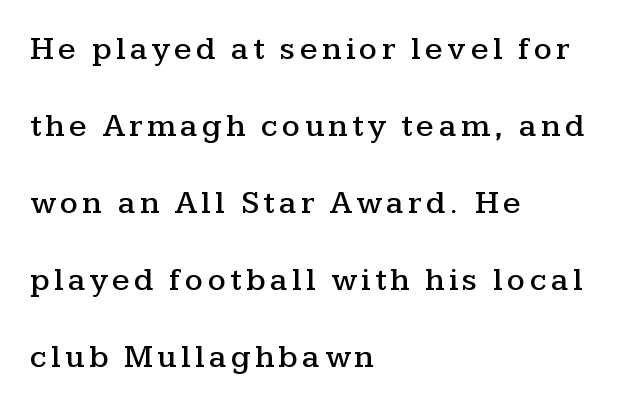
{"serif": "yes", "italic": "no", "width": "wide", "stroke_contrast": "medium", "x_height": "medium", "monospaced": "no", "underline": "no", "align": "left", "line_spacing": "loose", "line_spacing_ratio": 2.41, "glyph_px": 32}
